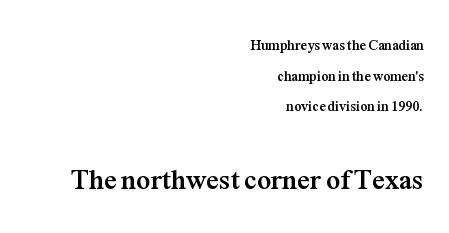
{"serif": "yes", "italic": "no", "bold": "yes", "weight": "semibold", "width": "normal", "stroke_contrast": "medium", "x_height": "medium", "monospaced": "no", "underline": "no", "align": "right", "line_spacing": "loose", "line_spacing_ratio": 2.19, "letter_spacing": "normal", "letter_spacing_em": 0.0, "larger_block": "second", "size_ratio": 2.0, "glyph_px": 28}
